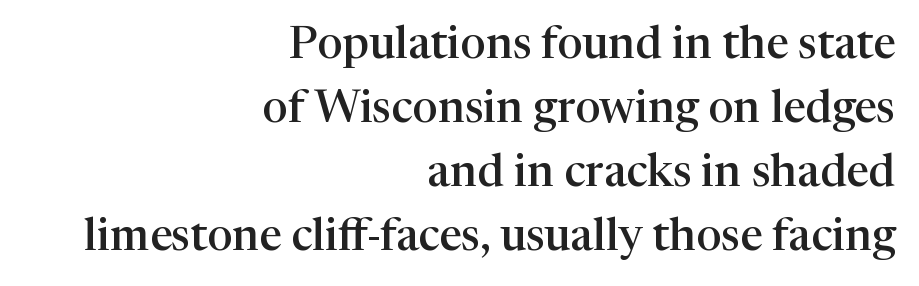
The image shows 45 px semibold serif type, upright; set right-aligned, normal line spacing (1.42x), normal letter spacing, not underlined; high stroke contrast and a medium x-height.
